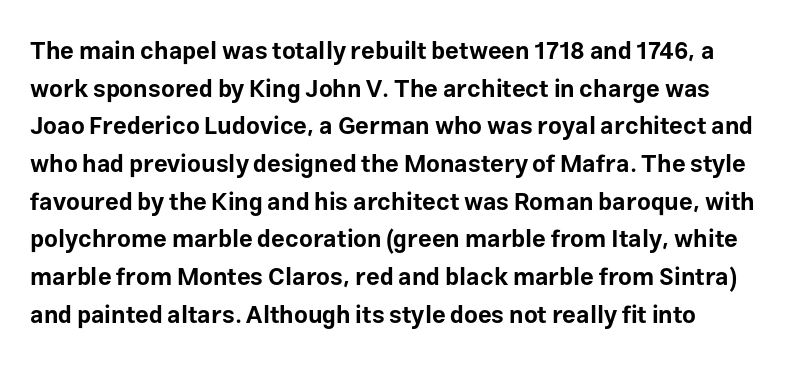
The image shows 24 px bold type, upright; set left-aligned, normal line spacing (1.57x), normal letter spacing, not underlined.
